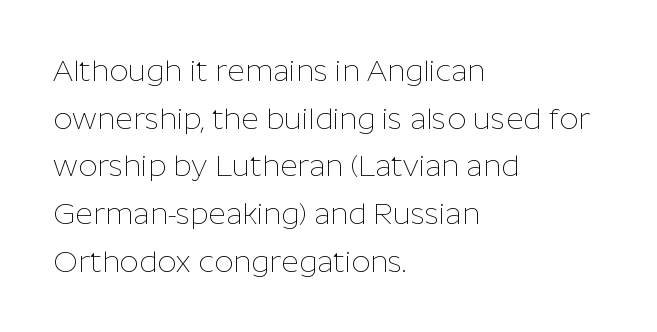
Q: Is the text bold? A: No.
Q: Is the text italic (slanted)? A: No, it is upright.
Q: Is the typeface a serif or a sans-serif typeface? A: Sans-serif.
Q: Is the text underlined? A: No.
Q: How is the paragraph aligned? A: Left-aligned.
Q: Is the spacing between letters normal or unusually wide? A: Normal.
Q: Is the spacing between lines tight, normal or loose? A: Normal.
Q: Width (condensed, normal, or wide)? A: Normal.
Q: Stroke contrast? A: Low.
Q: x-height? A: Medium.
Q: Monospaced? A: No.
